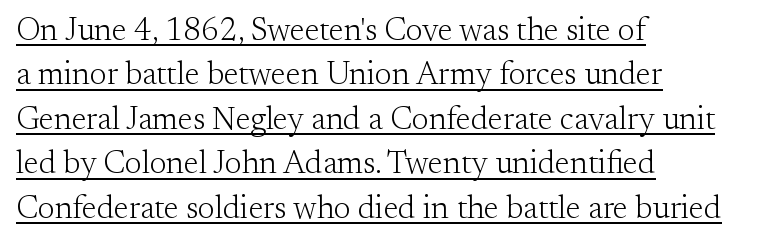
Q: Is the text bold? A: No.
Q: Is the text italic (slanted)? A: No, it is upright.
Q: Is the typeface a serif or a sans-serif typeface? A: Serif.
Q: Is the text underlined? A: Yes.
Q: How is the paragraph aligned? A: Left-aligned.
Q: Is the spacing between letters normal or unusually wide? A: Normal.
Q: Is the spacing between lines tight, normal or loose? A: Normal.
Q: Width (condensed, normal, or wide)? A: Normal.
Q: Stroke contrast? A: Medium.
Q: x-height? A: Small.
Q: Monospaced? A: No.
